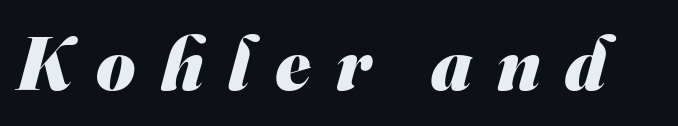
Q: Is the text bold? A: Yes.
Q: Is the typeface a serif or a sans-serif typeface? A: Sans-serif.
Q: Is the text underlined? A: No.
Q: Is the spacing between letters normal or unusually wide? A: Unusually wide.
Q: Width (condensed, normal, or wide)? A: Normal.
Q: Stroke contrast? A: Medium.
Q: x-height? A: Small.
Q: Monospaced? A: No.
